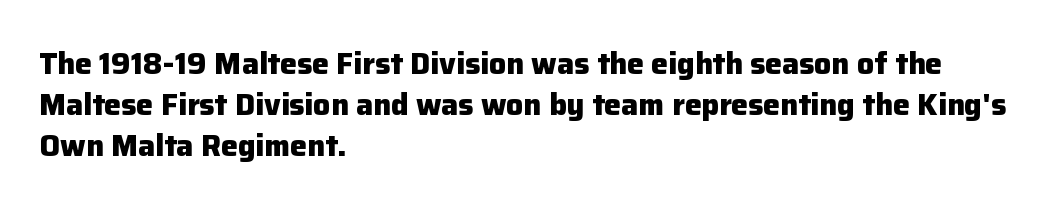
The image shows 30 px heavy sans-serif type, upright; set left-aligned, normal line spacing (1.36x), normal letter spacing, not underlined; low stroke contrast and a medium x-height.
